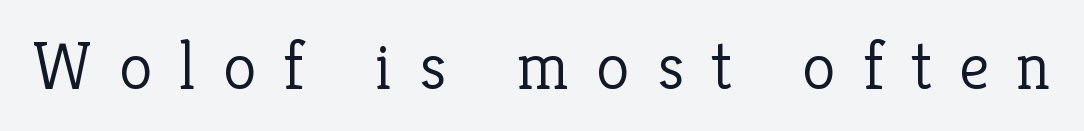
Q: Is the text bold? A: No.
Q: Is the text italic (slanted)? A: No, it is upright.
Q: Is the typeface a serif or a sans-serif typeface? A: Serif.
Q: Is the text underlined? A: No.
Q: Is the spacing between letters normal or unusually wide? A: Unusually wide.
Q: Width (condensed, normal, or wide)? A: Normal.
Q: Stroke contrast? A: Low.
Q: x-height? A: Medium.
Q: Monospaced? A: No.
